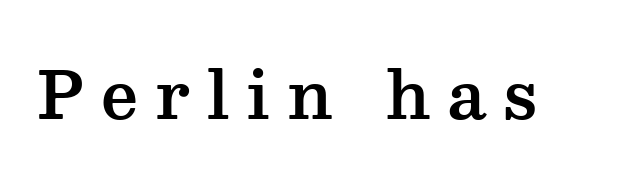
Q: Is the text italic (slanted)? A: No, it is upright.
Q: Is the typeface a serif or a sans-serif typeface? A: Serif.
Q: Is the text underlined? A: No.
Q: Is the spacing between letters normal or unusually wide? A: Unusually wide.
Q: Width (condensed, normal, or wide)? A: Wide.
Q: Stroke contrast? A: Medium.
Q: x-height? A: Medium.
Q: Monospaced? A: No.
